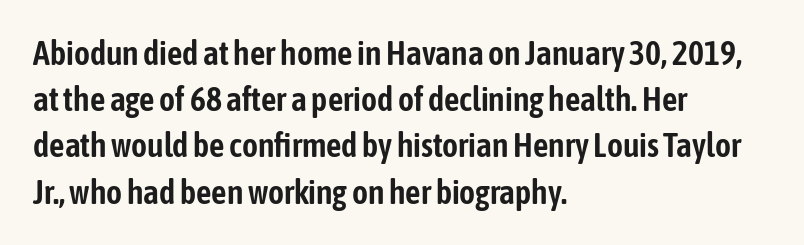
Q: Is the text italic (slanted)? A: No, it is upright.
Q: Is the typeface a serif or a sans-serif typeface? A: Sans-serif.
Q: Is the text underlined? A: No.
Q: How is the paragraph aligned? A: Left-aligned.
Q: Is the spacing between letters normal or unusually wide? A: Normal.
Q: Is the spacing between lines tight, normal or loose? A: Normal.
Q: Width (condensed, normal, or wide)? A: Condensed.
Q: Stroke contrast? A: Low.
Q: x-height? A: Medium.
Q: Monospaced? A: No.
